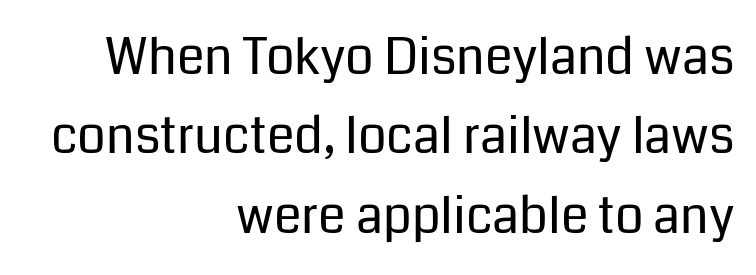
Q: Is the text bold? A: No.
Q: Is the text italic (slanted)? A: No, it is upright.
Q: Is the typeface a serif or a sans-serif typeface? A: Sans-serif.
Q: Is the text underlined? A: No.
Q: How is the paragraph aligned? A: Right-aligned.
Q: Is the spacing between letters normal or unusually wide? A: Normal.
Q: Is the spacing between lines tight, normal or loose? A: Normal.
Q: Width (condensed, normal, or wide)? A: Normal.
Q: Stroke contrast? A: Low.
Q: x-height? A: Medium.
Q: Monospaced? A: No.
